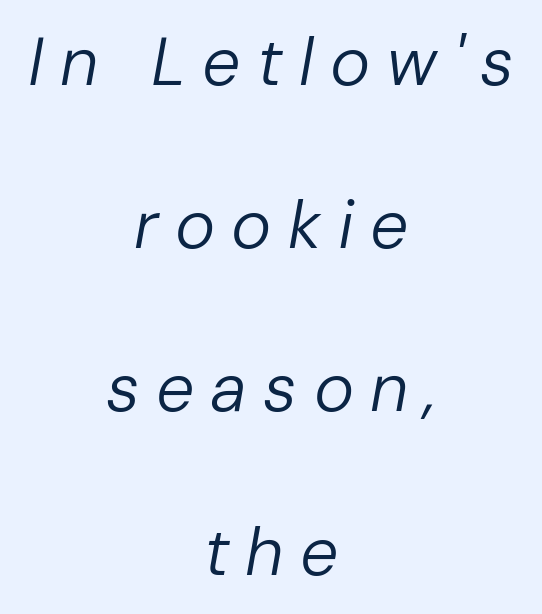
The image shows 68 px regular-weight type, italic (leaning right); set centered, loose line spacing (2.4x), unusually wide letter spacing (+0.24 em), not underlined; low stroke contrast and a medium x-height.
